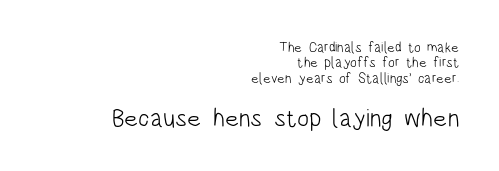
The image shows 25 px text type, upright; set right-aligned, tight line spacing (1.09x), normal letter spacing, not underlined; the second (bottom) block is 1.79x larger.
